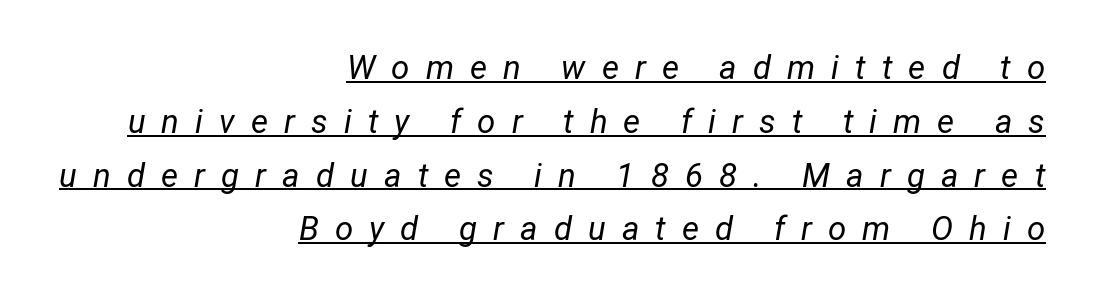
The image shows 33 px regular-weight, condensed type, italic (leaning right); set right-aligned, normal line spacing (1.63x), unusually wide letter spacing (+0.49 em), underlined; low stroke contrast and a medium x-height.
